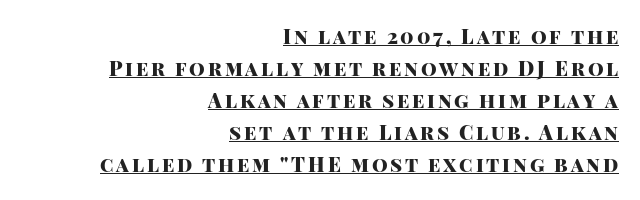
{"italic": "no", "bold": "yes", "underline": "yes", "align": "right", "line_spacing": "normal", "line_spacing_ratio": 1.6, "glyph_px": 20}
